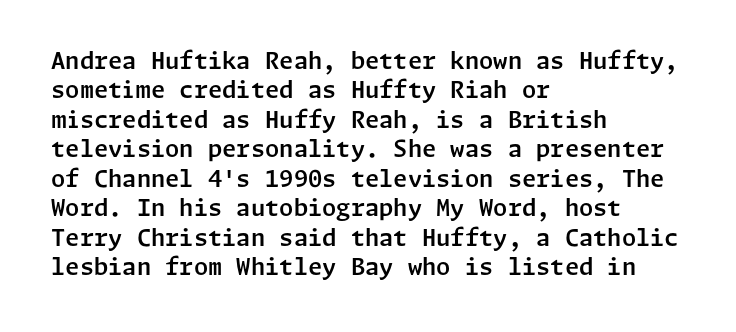
Q: Is the text italic (slanted)? A: No, it is upright.
Q: Is the text underlined? A: No.
Q: How is the paragraph aligned? A: Left-aligned.
Q: Is the spacing between letters normal or unusually wide? A: Normal.
Q: Is the spacing between lines tight, normal or loose? A: Normal.
